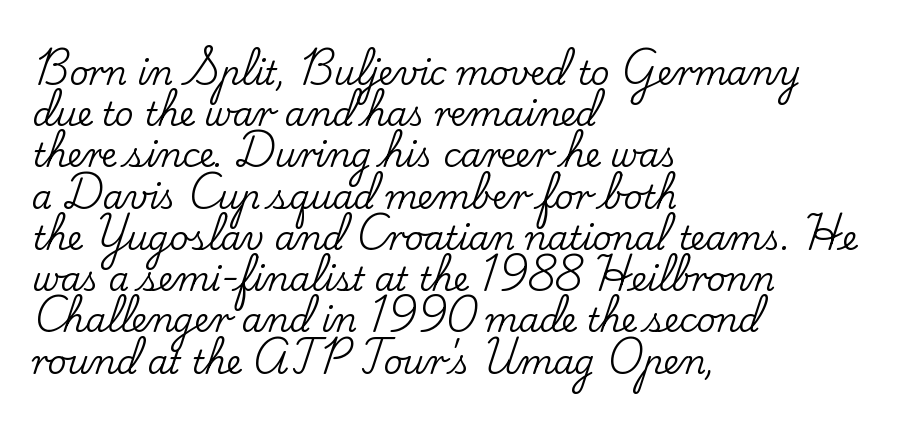
Q: Is the text italic (slanted)? A: Yes.
Q: Is the typeface a serif or a sans-serif typeface? A: Serif.
Q: Is the text underlined? A: No.
Q: How is the paragraph aligned? A: Left-aligned.
Q: Is the spacing between letters normal or unusually wide? A: Normal.
Q: Is the spacing between lines tight, normal or loose? A: Normal.
Q: Width (condensed, normal, or wide)? A: Normal.
Q: Stroke contrast? A: Low.
Q: x-height? A: Small.
Q: Monospaced? A: No.
